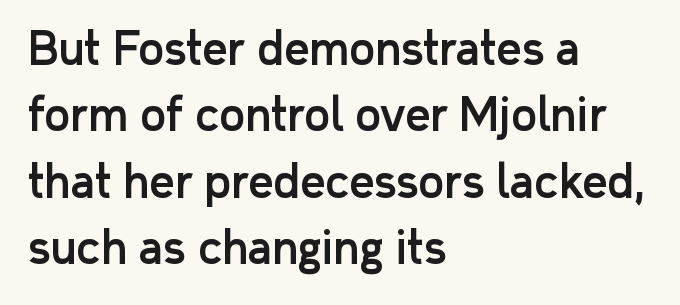
Bare-footed words on every line. Note the varied advance widths — an 'i' is clearly narrower than an 'm'. This is sans-serif lettering, the kind often seen on screens and signage. The rendering keeps characters at their native spacing.
